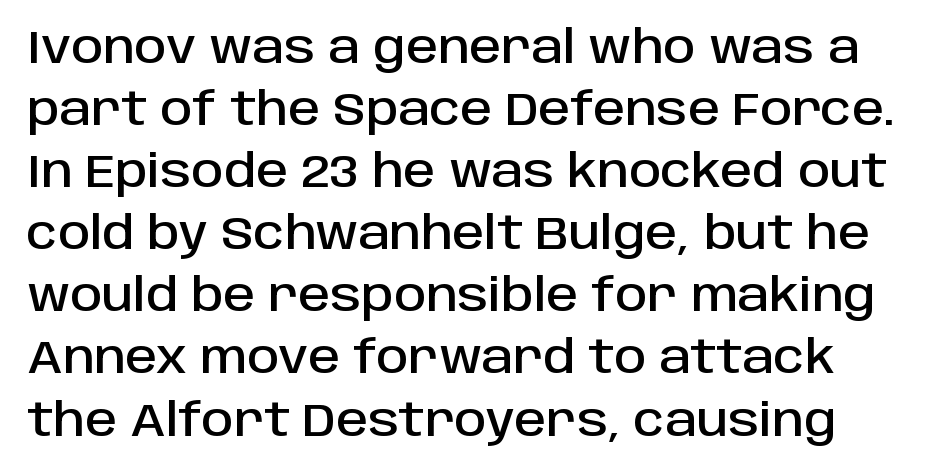
Q: Is the text italic (slanted)? A: No, it is upright.
Q: Is the typeface a serif or a sans-serif typeface? A: Sans-serif.
Q: Is the text underlined? A: No.
Q: Is the spacing between letters normal or unusually wide? A: Normal.
Q: Is the spacing between lines tight, normal or loose? A: Normal.
Q: Width (condensed, normal, or wide)? A: Normal.
Q: Stroke contrast? A: Low.
Q: x-height? A: Large.
Q: Monospaced? A: No.
